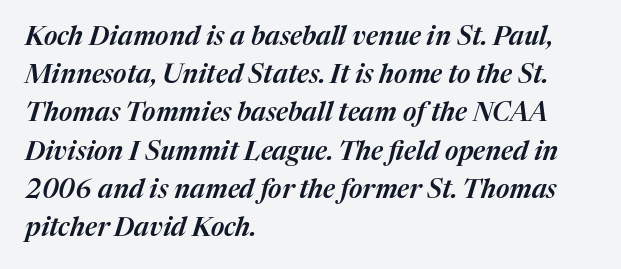
Q: Is the text italic (slanted)? A: Yes, it leans right by about 17 degrees.
Q: Is the text underlined? A: No.
Q: How is the paragraph aligned? A: Left-aligned.
Q: Is the spacing between letters normal or unusually wide? A: Normal.
Q: Is the spacing between lines tight, normal or loose? A: Normal.
